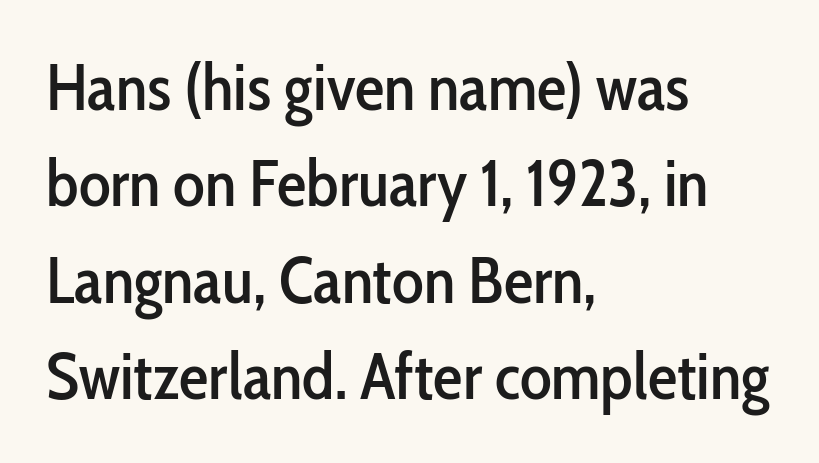
Q: Is the text italic (slanted)? A: No, it is upright.
Q: Is the typeface a serif or a sans-serif typeface? A: Sans-serif.
Q: Is the text underlined? A: No.
Q: How is the paragraph aligned? A: Left-aligned.
Q: Is the spacing between letters normal or unusually wide? A: Normal.
Q: Is the spacing between lines tight, normal or loose? A: Normal.
Q: Width (condensed, normal, or wide)? A: Condensed.
Q: Stroke contrast? A: Low.
Q: x-height? A: Medium.
Q: Monospaced? A: No.
